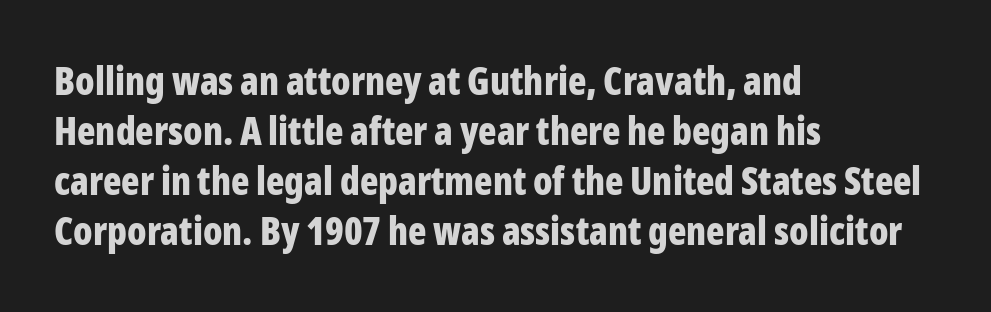
Reading down the column, the eye jumps a familiar distance to each next line. Here the glyphs are tracked normally, forming tight word shapes. As a designer I'd log this as weight 700, bold. Which margin do the lines hug? The left one — the right edge is uneven. If you drew a line through each stem, it would be perfectly vertical. The area under the type is left untouched.
